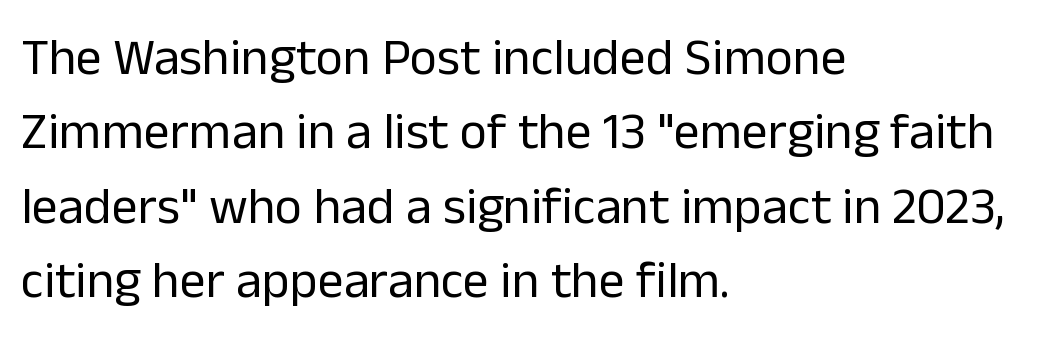
Q: Is the text bold? A: No.
Q: Is the text italic (slanted)? A: No, it is upright.
Q: Is the typeface a serif or a sans-serif typeface? A: Sans-serif.
Q: Is the text underlined? A: No.
Q: How is the paragraph aligned? A: Left-aligned.
Q: Is the spacing between letters normal or unusually wide? A: Normal.
Q: Is the spacing between lines tight, normal or loose? A: Normal.
Q: Width (condensed, normal, or wide)? A: Normal.
Q: Stroke contrast? A: Low.
Q: x-height? A: Medium.
Q: Monospaced? A: No.
